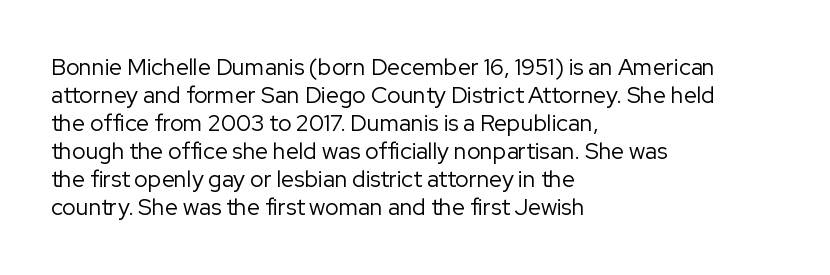
Q: Is the text bold? A: No.
Q: Is the text italic (slanted)? A: No, it is upright.
Q: Is the text underlined? A: No.
Q: How is the paragraph aligned? A: Left-aligned.
Q: Is the spacing between letters normal or unusually wide? A: Normal.
